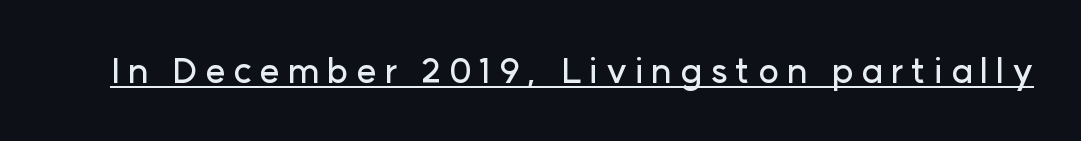
The image shows 35 px sans-serif type, upright; set unusually wide letter spacing (+0.22 em), underlined; low stroke contrast and a medium x-height.
